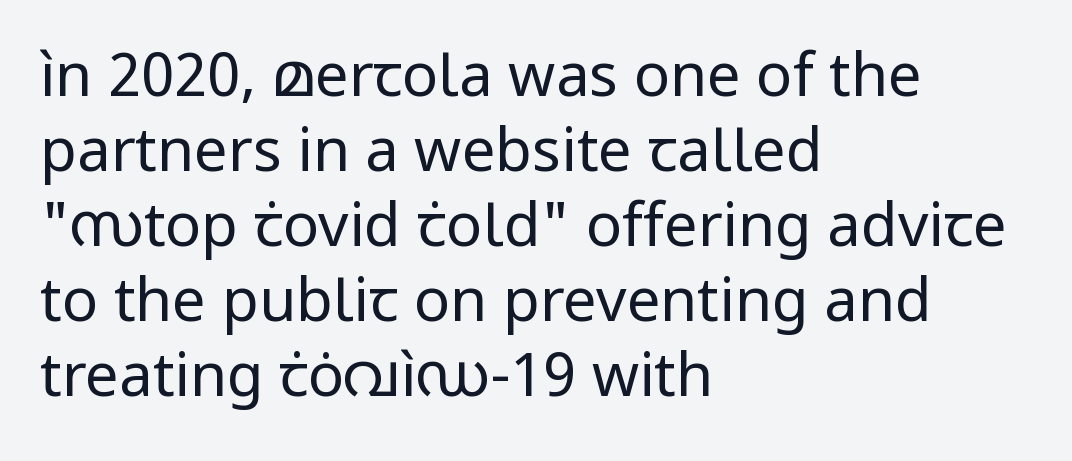
The image shows 60 px regular-weight sans-serif type, upright; set left-aligned, normal line spacing (1.25x), normal letter spacing, not underlined; low stroke contrast and a medium x-height.
